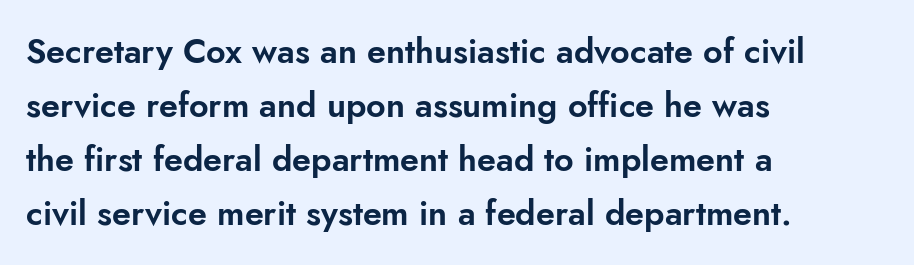
The rendering anchors every line to the left-hand side. The string is rendered with underlining switched off. Note the varied advance widths — an 'i' is clearly narrower than an 'm'. Observe the ordinary spacing: letters are neighbours, not strangers.
